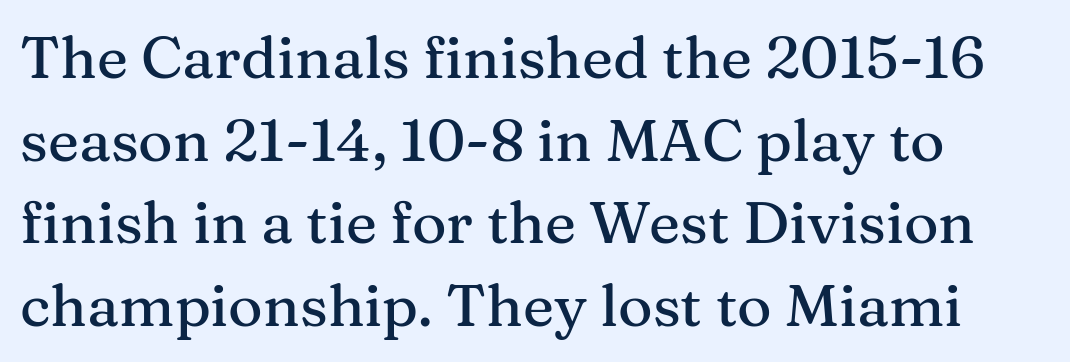
Small tapered or slab feet sit at the stroke ends, so this counts as serif. In terms of letterspacing, this is plain default setting. How would I describe the line gaps? Plain and ordinary. Character widths vary here, with narrow letters taking less room than wide ones.
